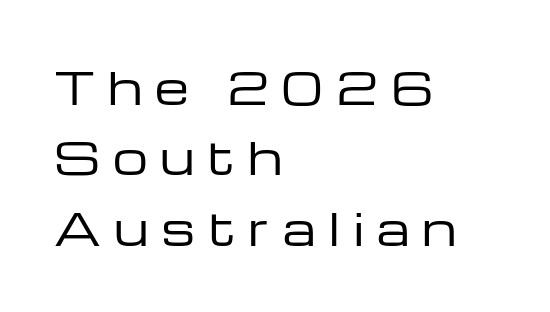
Q: Is the text bold? A: No.
Q: Is the text italic (slanted)? A: No, it is upright.
Q: Is the typeface a serif or a sans-serif typeface? A: Sans-serif.
Q: Is the text underlined? A: No.
Q: How is the paragraph aligned? A: Left-aligned.
Q: Is the spacing between letters normal or unusually wide? A: Unusually wide.
Q: Is the spacing between lines tight, normal or loose? A: Normal.
Q: Width (condensed, normal, or wide)? A: Wide.
Q: Stroke contrast? A: Low.
Q: x-height? A: Medium.
Q: Monospaced? A: No.
